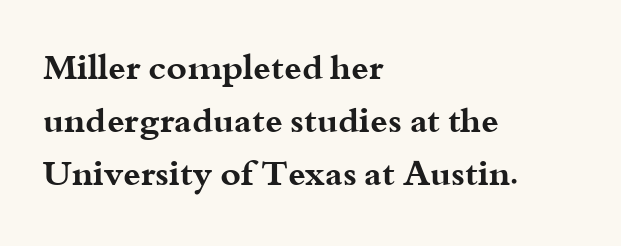
{"serif": "yes", "italic": "no", "bold": "yes", "weight": "bold", "width": "wide", "stroke_contrast": "medium", "x_height": "small", "monospaced": "no", "underline": "no", "align": "left", "line_spacing": "normal", "line_spacing_ratio": 1.51, "letter_spacing": "normal", "letter_spacing_em": 0.0, "glyph_px": 35}
